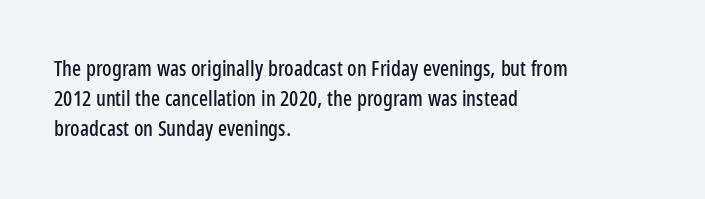
{"italic": "no", "underline": "no", "align": "left", "line_spacing": "normal", "line_spacing_ratio": 1.43, "letter_spacing": "normal", "letter_spacing_em": 0.0, "glyph_px": 21}
